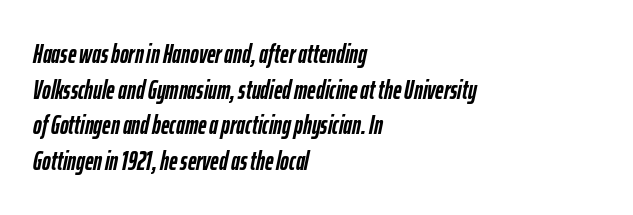
Q: Is the text bold? A: Yes.
Q: Is the text italic (slanted)? A: Yes, it leans right by about 12 degrees.
Q: Is the text underlined? A: No.
Q: How is the paragraph aligned? A: Left-aligned.
Q: Is the spacing between letters normal or unusually wide? A: Normal.
Q: Is the spacing between lines tight, normal or loose? A: Normal.
